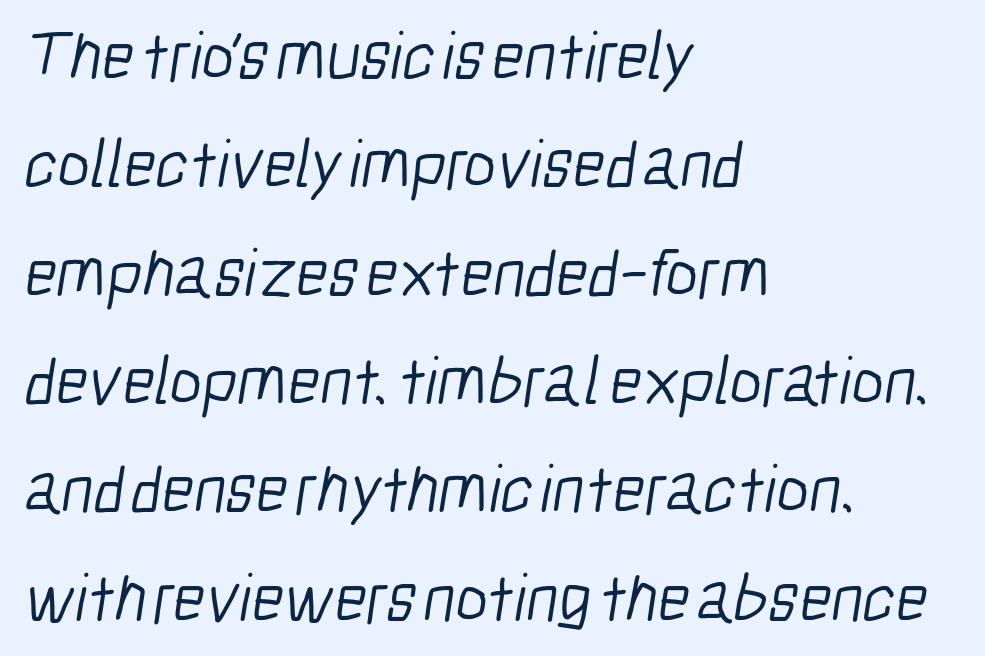
{"serif": "no", "bold": "no", "weight": "light", "width": "condensed", "stroke_contrast": "low", "x_height": "medium", "monospaced": "no", "underline": "no", "align": "left", "line_spacing": "normal", "line_spacing_ratio": 1.57, "letter_spacing": "normal", "letter_spacing_em": 0.0, "glyph_px": 69}
